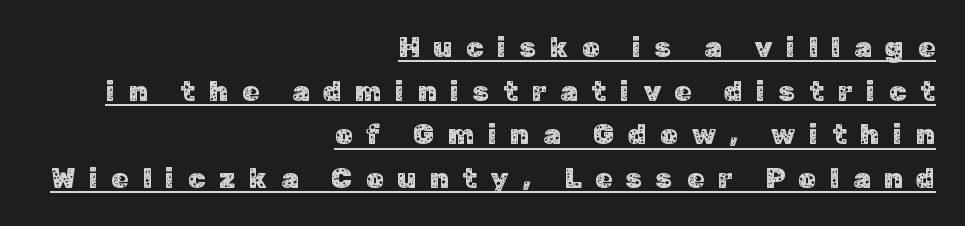
The image shows 28 px sans-serif type, upright; set right-aligned, normal line spacing (1.56x), unusually wide letter spacing (+0.49 em), underlined; low stroke contrast and a medium x-height.
